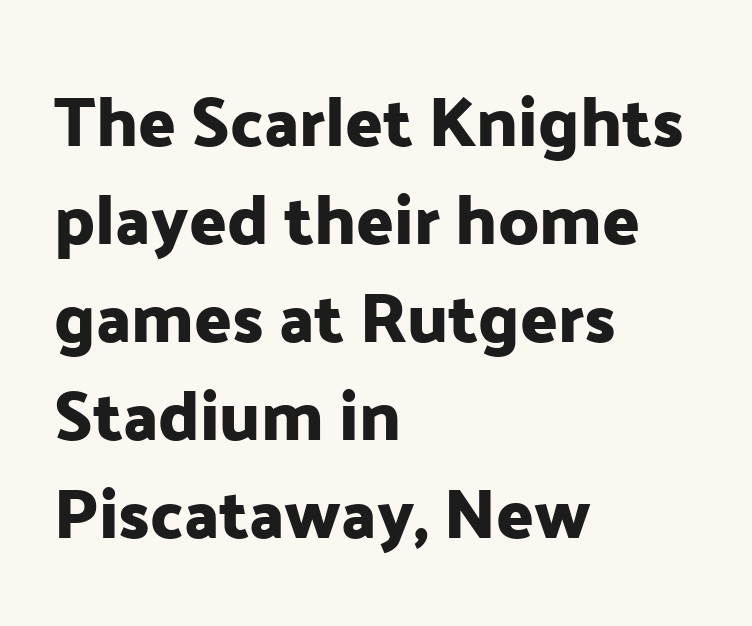
{"serif": "no", "italic": "no", "width": "normal", "stroke_contrast": "low", "x_height": "medium", "monospaced": "no", "underline": "no", "align": "left", "line_spacing": "normal", "line_spacing_ratio": 1.42, "letter_spacing": "normal", "letter_spacing_em": 0.0, "glyph_px": 69}
